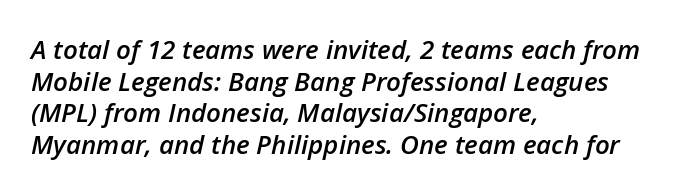
{"italic": "yes", "lean": "right", "slant_degrees": 12, "bold": "semi", "underline": "no", "align": "left", "line_spacing_ratio": 1.22, "letter_spacing": "normal", "letter_spacing_em": 0.0, "glyph_px": 26}
